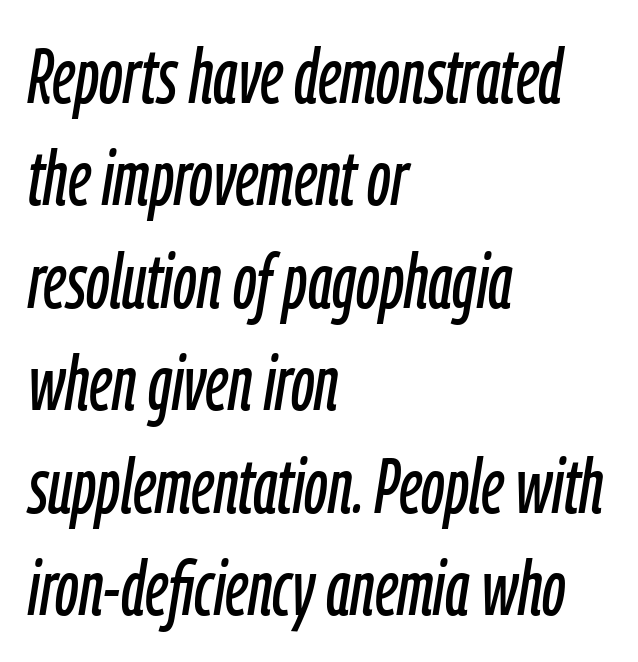
The image shows 77 px condensed type, italic (leaning right); set left-aligned, normal line spacing (1.33x), normal letter spacing, not underlined; low stroke contrast and a medium x-height.
